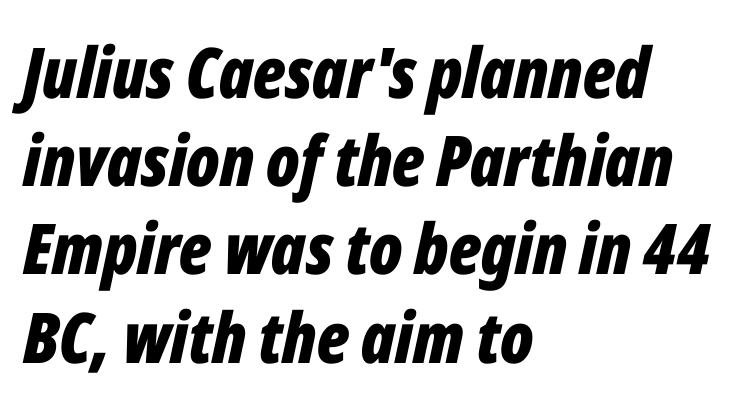
{"italic": "yes", "lean": "right", "slant_degrees": 12, "bold": "yes", "weight": "bold", "width": "condensed", "stroke_contrast": "low", "x_height": "medium", "monospaced": "no", "underline": "no", "align": "left", "line_spacing": "normal", "line_spacing_ratio": 1.26, "letter_spacing": "normal", "letter_spacing_em": 0.0, "glyph_px": 70}
